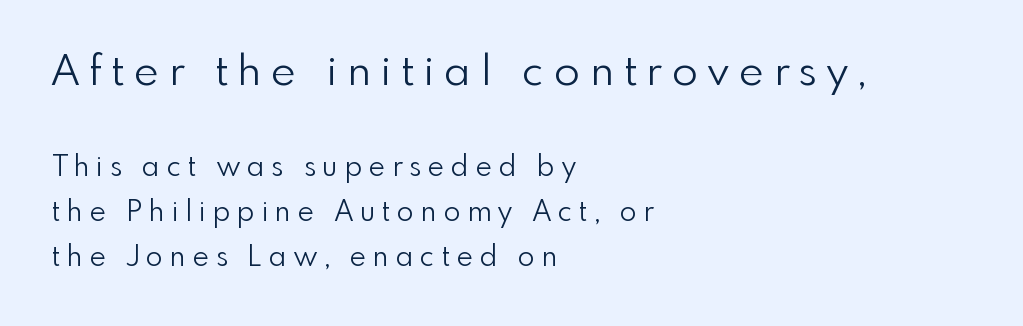
Q: Is the text bold? A: No.
Q: Is the text italic (slanted)? A: No, it is upright.
Q: Is the typeface a serif or a sans-serif typeface? A: Sans-serif.
Q: Is the text underlined? A: No.
Q: How is the paragraph aligned? A: Left-aligned.
Q: Is the spacing between letters normal or unusually wide? A: Unusually wide.
Q: Is the spacing between lines tight, normal or loose? A: Normal.
Q: Which block of text is set in a larger size, the first (top) or the second (bottom)? A: The first (top) one.
Q: Width (condensed, normal, or wide)? A: Normal.
Q: x-height? A: Small.
Q: Monospaced? A: No.
